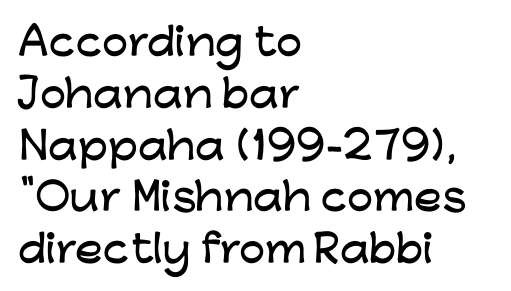
Q: Is the text italic (slanted)? A: No, it is upright.
Q: Is the typeface a serif or a sans-serif typeface? A: Sans-serif.
Q: Is the text underlined? A: No.
Q: How is the paragraph aligned? A: Left-aligned.
Q: Is the spacing between letters normal or unusually wide? A: Normal.
Q: Is the spacing between lines tight, normal or loose? A: Normal.
Q: Width (condensed, normal, or wide)? A: Wide.
Q: Stroke contrast? A: Low.
Q: x-height? A: Medium.
Q: Monospaced? A: No.
